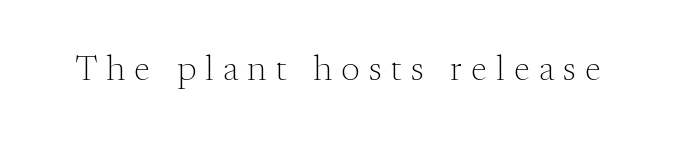
Looks like regular typesetting: each glyph gets only the width it needs. Plain, unruled lines of type. There is plenty of visible air inserted between adjacent glyphs. Unlike a clean sans, this face finishes its strokes with serifs.
